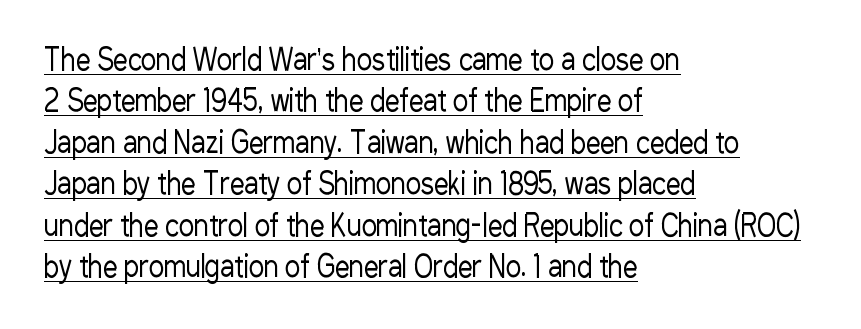
Q: Is the text bold? A: No.
Q: Is the text italic (slanted)? A: No, it is upright.
Q: Is the typeface a serif or a sans-serif typeface? A: Sans-serif.
Q: Is the text underlined? A: Yes.
Q: How is the paragraph aligned? A: Left-aligned.
Q: Is the spacing between letters normal or unusually wide? A: Normal.
Q: Is the spacing between lines tight, normal or loose? A: Normal.
Q: Width (condensed, normal, or wide)? A: Condensed.
Q: Stroke contrast? A: Low.
Q: x-height? A: Medium.
Q: Monospaced? A: No.
